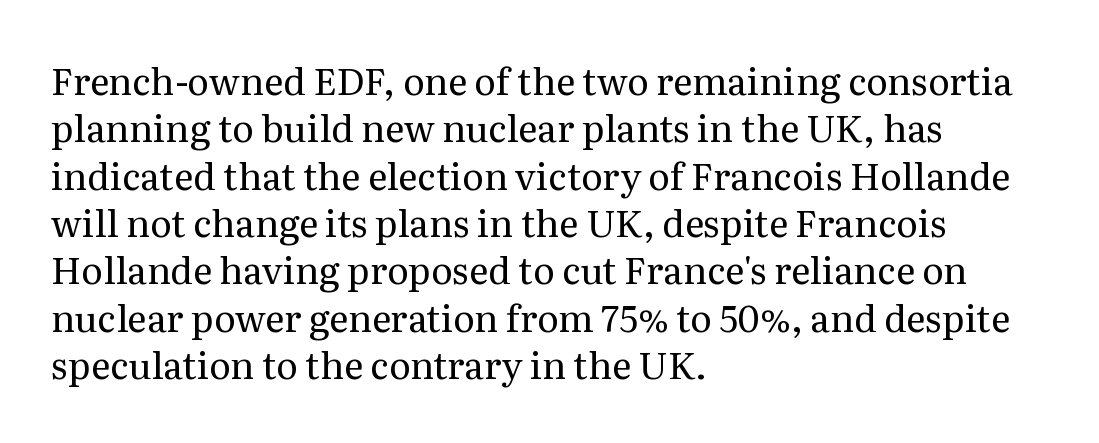
{"serif": "yes", "italic": "no", "bold": "no", "weight": "regular", "width": "normal", "stroke_contrast": "medium", "x_height": "medium", "monospaced": "no", "underline": "no", "align": "left", "line_spacing": "normal", "line_spacing_ratio": 1.28, "letter_spacing": "normal", "letter_spacing_em": 0.0, "glyph_px": 37}
